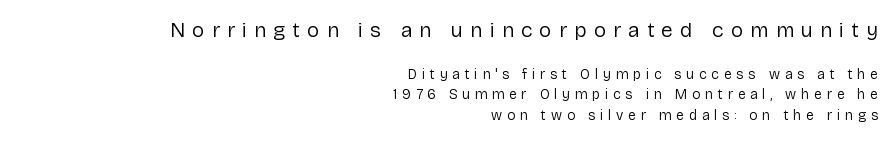
{"italic": "no", "bold": "no", "underline": "no", "align": "right", "line_spacing": "normal", "line_spacing_ratio": 1.47, "letter_spacing": "wide", "letter_spacing_em": 0.34, "larger_block": "first", "size_ratio": 1.5, "glyph_px": 21}
